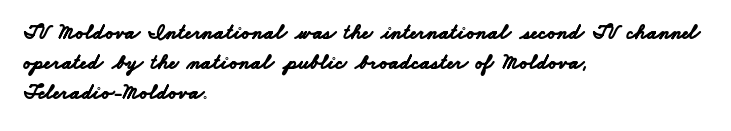
{"bold": "yes", "underline": "no", "align": "left", "line_spacing": "normal", "line_spacing_ratio": 1.43, "letter_spacing": "normal", "letter_spacing_em": 0.0, "glyph_px": 21}
